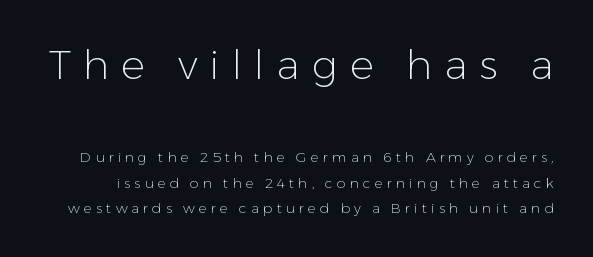
{"serif": "no", "italic": "no", "bold": "no", "weight": "light", "width": "normal", "stroke_contrast": "low", "x_height": "medium", "monospaced": "no", "underline": "no", "line_spacing_ratio": 1.85, "letter_spacing": "wide", "letter_spacing_em": 0.29, "larger_block": "first", "size_ratio": 2.93, "glyph_px": 41}
